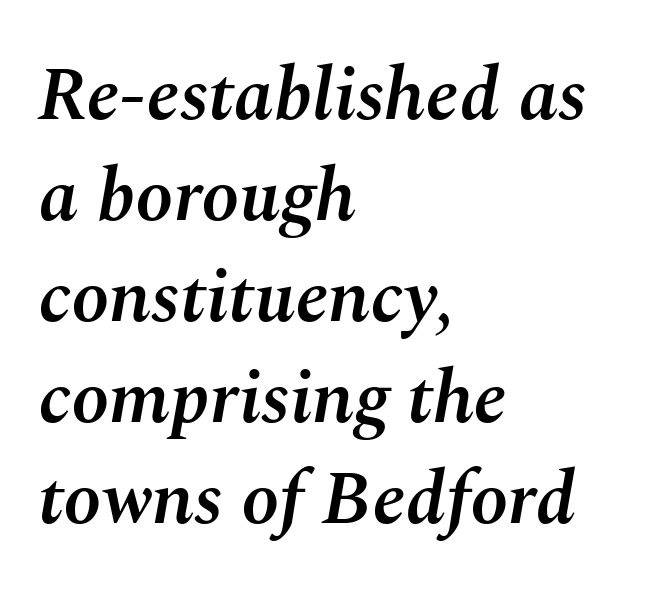
The image shows 76 px semibold type, italic (leaning right); set left-aligned, normal line spacing (1.33x), normal letter spacing, not underlined; medium stroke contrast and a medium x-height.
